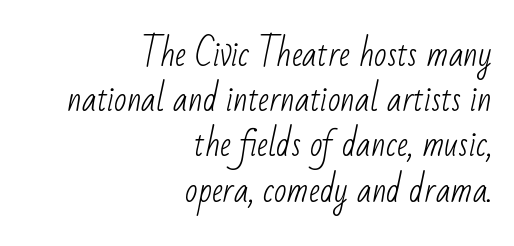
The image shows 33 px light, condensed sans-serif type; set right-aligned, normal line spacing (1.37x), normal letter spacing, not underlined; low stroke contrast and a small x-height.
